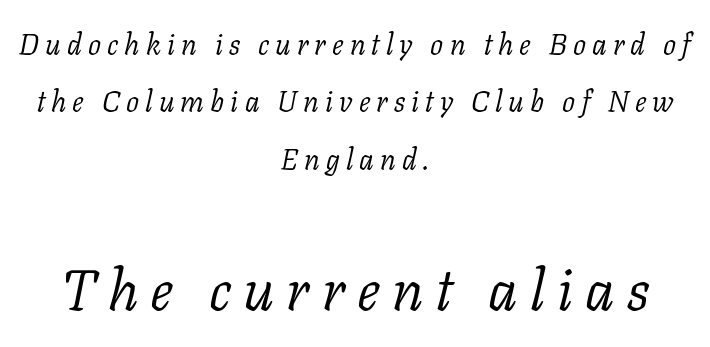
The image shows 58 px light serif type, italic (leaning right); set centered, loose line spacing (1.98x), unusually wide letter spacing (+0.21 em), not underlined; the second (bottom) block is 2.0x larger; low stroke contrast and a medium x-height.
